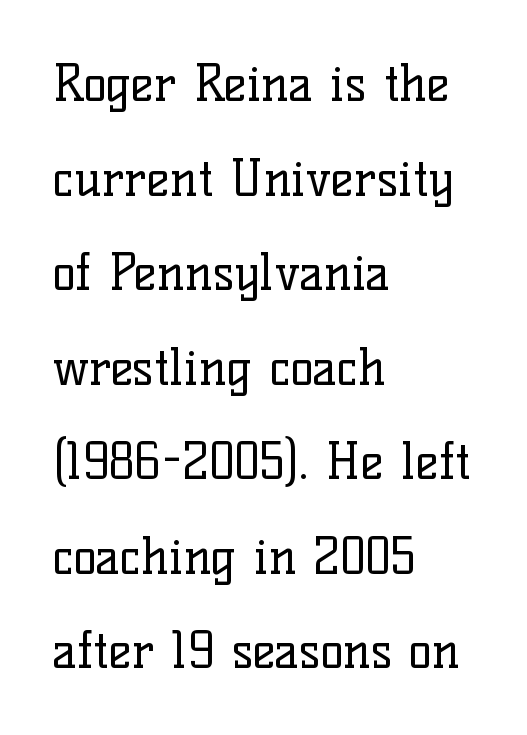
Layout note: lines flush left. The characters display serif detailing at their extremities. Short note: letters normally spaced. The font's upright variant was chosen for this text.
